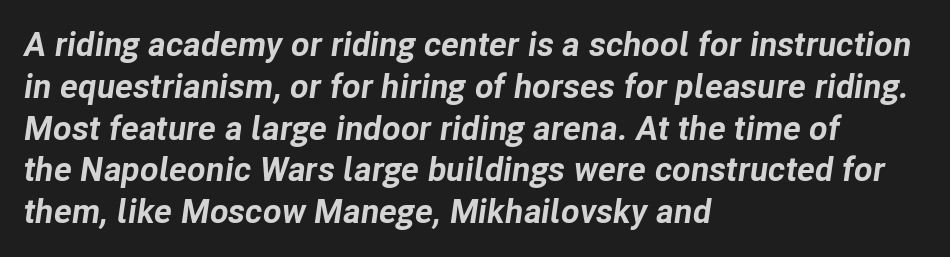
Q: Is the text bold? A: Yes.
Q: Is the text italic (slanted)? A: Yes, it leans right by about 8 degrees.
Q: Is the text underlined? A: No.
Q: How is the paragraph aligned? A: Left-aligned.
Q: Is the spacing between letters normal or unusually wide? A: Normal.
Q: Width (condensed, normal, or wide)? A: Normal.
Q: Stroke contrast? A: Low.
Q: x-height? A: Medium.
Q: Monospaced? A: No.
